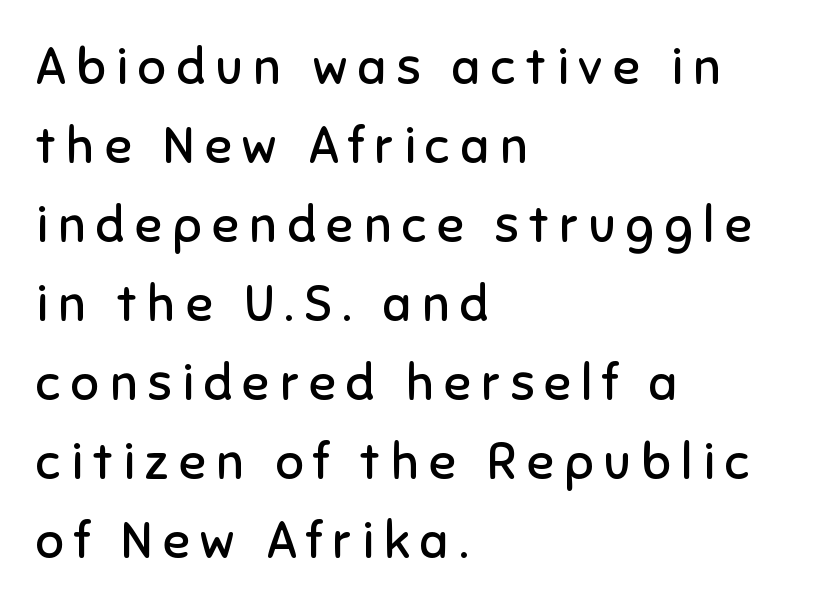
No extra ink here — the face is not bold. Compared with a centered layout, this one pins lines to the left instead. A normal amount of white space separates one row of letters from the next. Between one letter and the next there's a generous, obvious gap.
